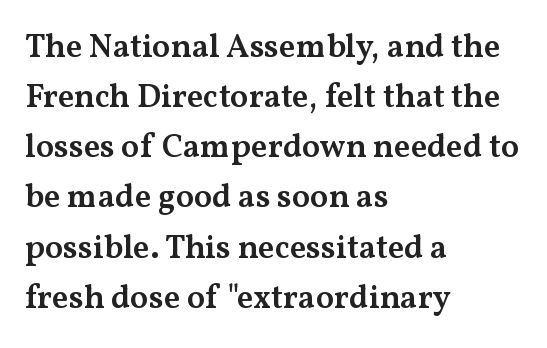
{"serif": "yes", "italic": "no", "bold": "semi", "weight": "semibold", "width": "wide", "stroke_contrast": "medium", "x_height": "medium", "monospaced": "no", "underline": "no", "align": "left", "line_spacing": "normal", "line_spacing_ratio": 1.52, "letter_spacing": "normal", "letter_spacing_em": 0.0, "glyph_px": 33}
